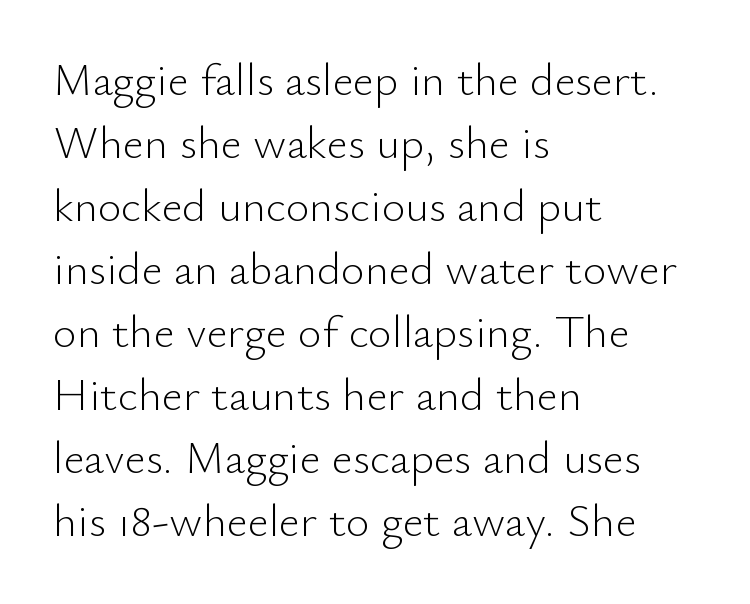
The image shows 46 px light sans-serif type, upright; set left-aligned, normal line spacing (1.37x), normal letter spacing, not underlined; low stroke contrast and a small x-height.
